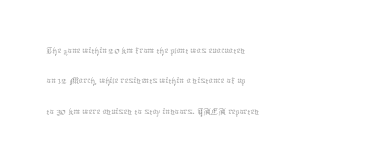
Q: Is the text bold? A: No.
Q: Is the text italic (slanted)? A: No, it is upright.
Q: Is the text underlined? A: No.
Q: How is the paragraph aligned? A: Left-aligned.
Q: Is the spacing between letters normal or unusually wide? A: Normal.
Q: Is the spacing between lines tight, normal or loose? A: Normal.
